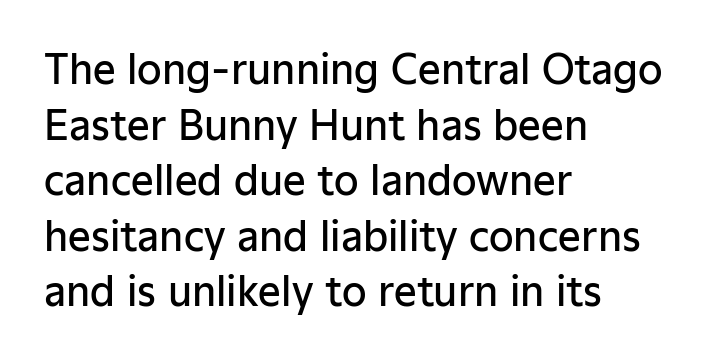
Q: Is the text bold? A: Semi-bold.
Q: Is the text italic (slanted)? A: No, it is upright.
Q: Is the typeface a serif or a sans-serif typeface? A: Sans-serif.
Q: Is the text underlined? A: No.
Q: How is the paragraph aligned? A: Left-aligned.
Q: Is the spacing between letters normal or unusually wide? A: Normal.
Q: Is the spacing between lines tight, normal or loose? A: Normal.
Q: Width (condensed, normal, or wide)? A: Normal.
Q: Stroke contrast? A: Low.
Q: x-height? A: Medium.
Q: Monospaced? A: No.
